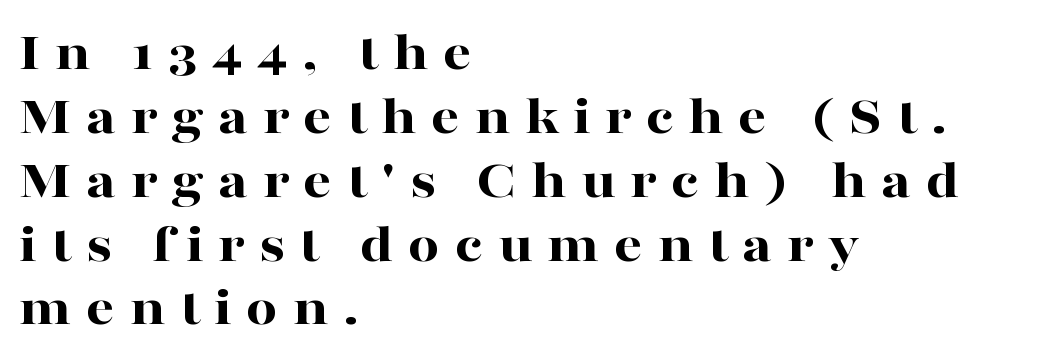
Posture: vertical. Cramped leading. Glance below the letters and you will spot only blank space. A dark, heavy texture on the line: the type is bold. Alignment: flush left.
